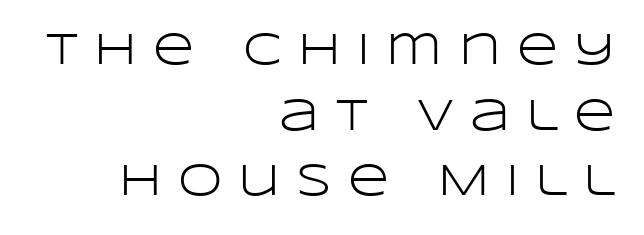
{"serif": "no", "italic": "no", "bold": "no", "weight": "light", "width": "wide", "stroke_contrast": "low", "x_height": "large", "monospaced": "no", "underline": "no", "align": "right", "line_spacing": "normal", "line_spacing_ratio": 1.46, "letter_spacing": "wide", "letter_spacing_em": 0.36, "glyph_px": 45}
